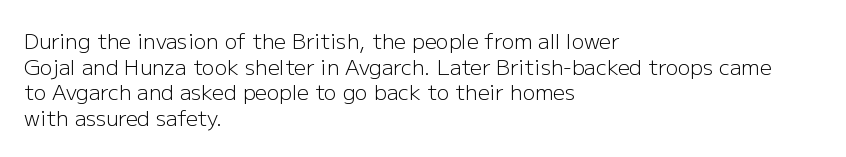
{"italic": "no", "bold": "no", "underline": "no", "align": "left", "line_spacing_ratio": 1.22, "letter_spacing": "normal", "letter_spacing_em": 0.0, "glyph_px": 21}
